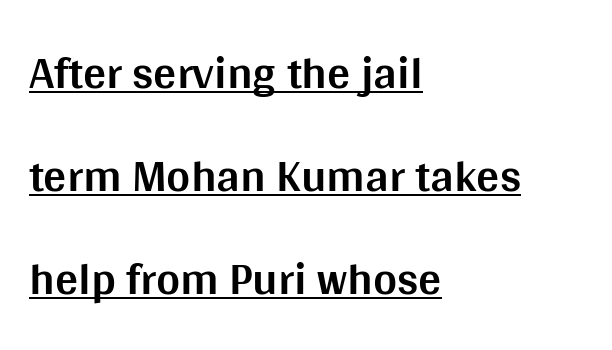
The image shows 46 px bold sans-serif type, upright; set left-aligned, loose line spacing (2.24x), normal letter spacing, underlined; medium stroke contrast and a large x-height.
